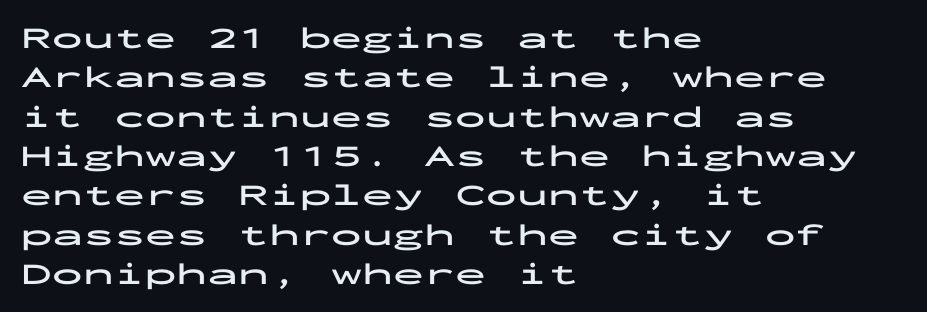
Q: Is the text bold? A: Yes.
Q: Is the text italic (slanted)? A: No, it is upright.
Q: Is the typeface a serif or a sans-serif typeface? A: Sans-serif.
Q: Is the text underlined? A: No.
Q: How is the paragraph aligned? A: Left-aligned.
Q: Is the spacing between letters normal or unusually wide? A: Normal.
Q: Is the spacing between lines tight, normal or loose? A: Normal.
Q: Width (condensed, normal, or wide)? A: Wide.
Q: Stroke contrast? A: Low.
Q: x-height? A: Medium.
Q: Monospaced? A: Yes.
